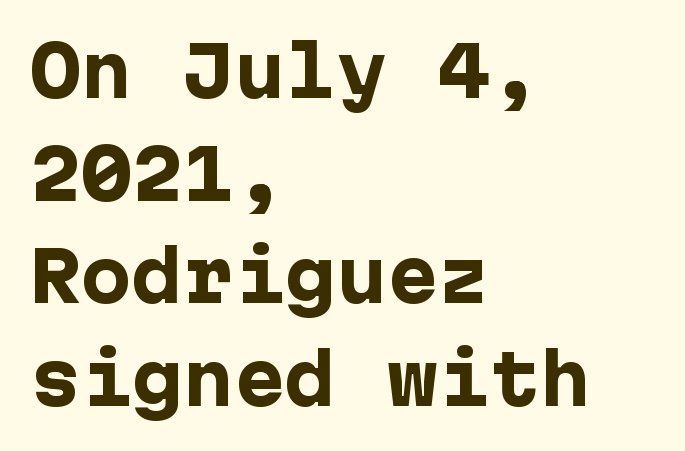
Q: Is the text bold? A: Yes.
Q: Is the text italic (slanted)? A: No, it is upright.
Q: Is the typeface a serif or a sans-serif typeface? A: Sans-serif.
Q: Is the text underlined? A: No.
Q: How is the paragraph aligned? A: Left-aligned.
Q: Is the spacing between letters normal or unusually wide? A: Normal.
Q: Is the spacing between lines tight, normal or loose? A: Normal.
Q: Width (condensed, normal, or wide)? A: Normal.
Q: Stroke contrast? A: Low.
Q: x-height? A: Medium.
